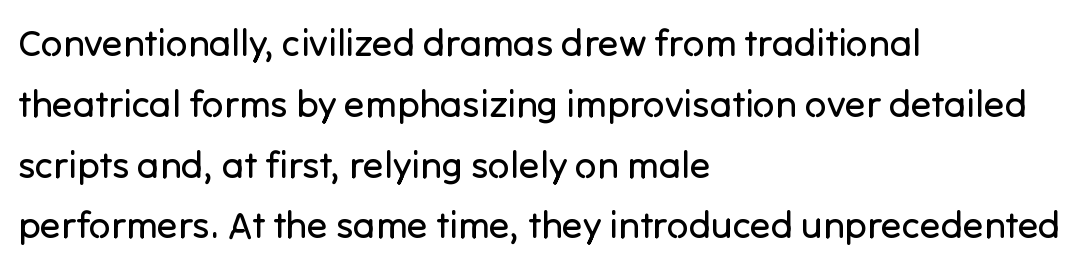
Q: Is the text bold? A: No.
Q: Is the text italic (slanted)? A: No, it is upright.
Q: Is the typeface a serif or a sans-serif typeface? A: Sans-serif.
Q: Is the text underlined? A: No.
Q: How is the paragraph aligned? A: Left-aligned.
Q: Is the spacing between letters normal or unusually wide? A: Normal.
Q: Is the spacing between lines tight, normal or loose? A: Normal.
Q: Width (condensed, normal, or wide)? A: Normal.
Q: Stroke contrast? A: Low.
Q: x-height? A: Medium.
Q: Monospaced? A: No.
